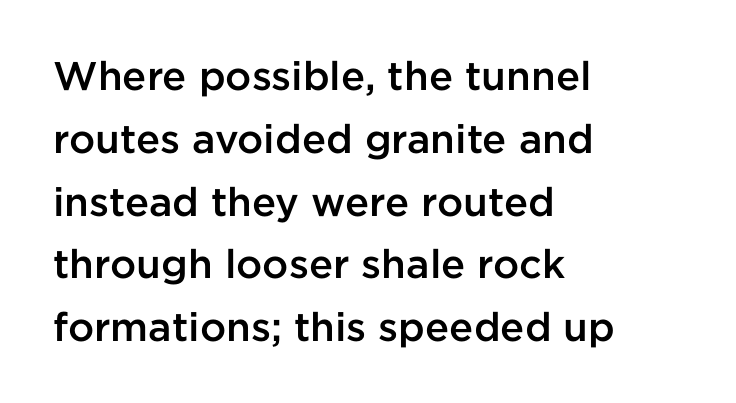
The image shows 40 px semibold sans-serif type, upright; set left-aligned, normal line spacing (1.57x), normal letter spacing, not underlined; low stroke contrast and a medium x-height.
